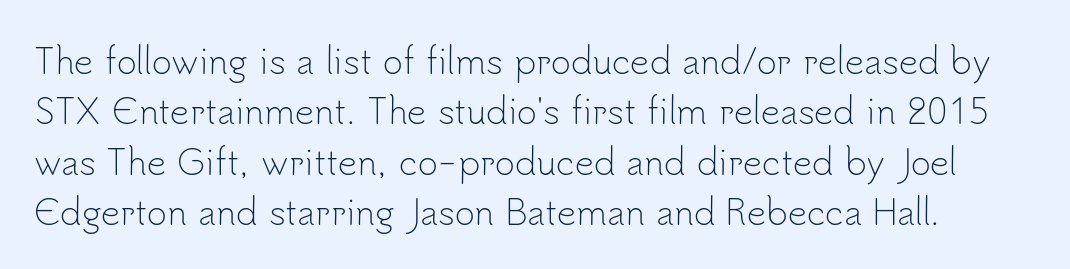
Tracking here is standard; glyphs follow each other at the usual distance. This reads as an unemphasized weight, regular at the heaviest. Horizontal bands of white between lines are of average thickness. The foot of each line stays bare and open. Is there any slant? The stems are plumb.
